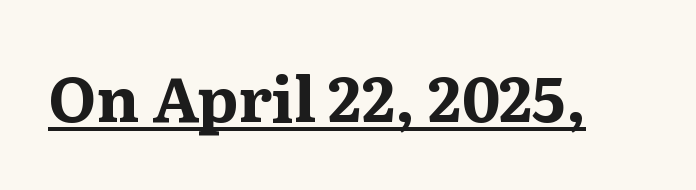
Each word holds together tightly as a unit, with standard inter-letter gaps. These words are printed bold, with thick strokes throughout. The font's upright variant was chosen for this text. Character widths vary here, with narrow letters taking less room than wide ones.
